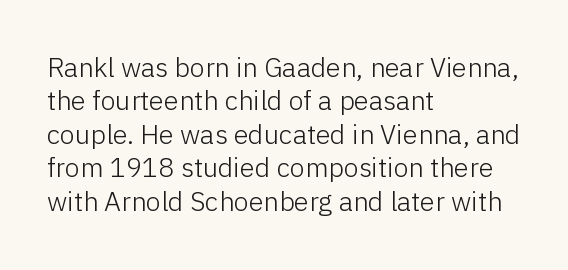
Q: Is the text bold? A: No.
Q: Is the text italic (slanted)? A: No, it is upright.
Q: Is the text underlined? A: No.
Q: How is the paragraph aligned? A: Left-aligned.
Q: Is the spacing between letters normal or unusually wide? A: Normal.
